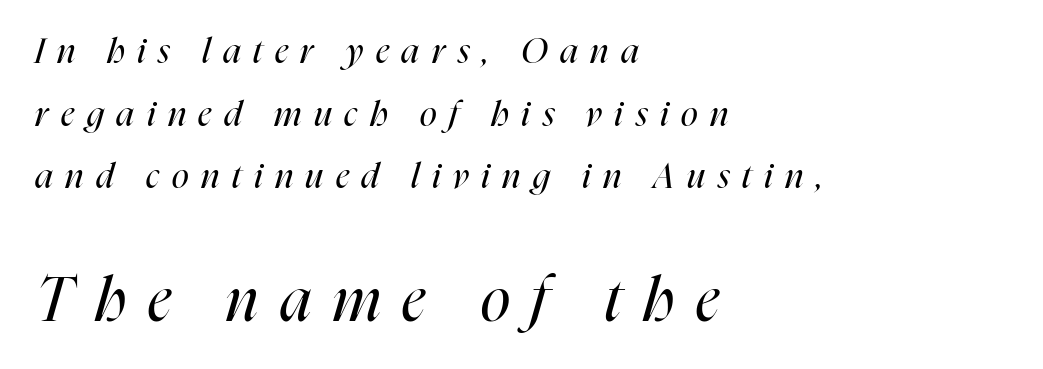
The image shows 61 px regular-weight, condensed type, italic (leaning right); set left-aligned, line spacing 1.79x, unusually wide letter spacing (+0.36 em), not underlined; the second (bottom) block is 1.74x larger; high stroke contrast and a medium x-height.
